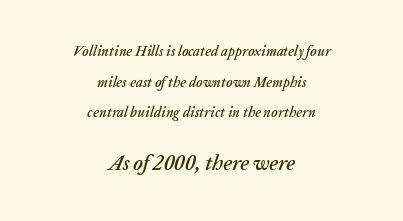
The image shows 21 px text type, italic (leaning right); set centered, loose line spacing (2.19x), normal letter spacing, not underlined; the second (bottom) block is 1.5x larger.
